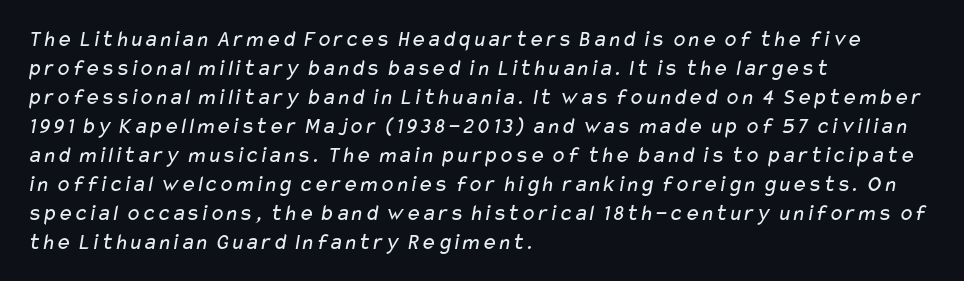
Q: Is the text bold? A: No.
Q: Is the text underlined? A: No.
Q: How is the paragraph aligned? A: Left-aligned.
Q: Is the spacing between letters normal or unusually wide? A: Normal.
Q: Is the spacing between lines tight, normal or loose? A: Normal.
